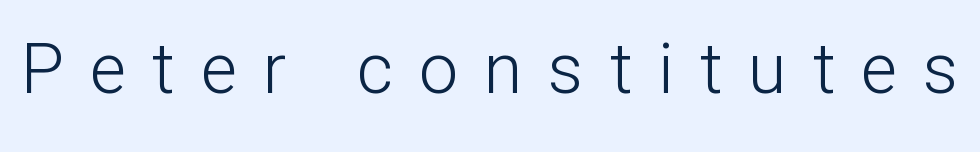
Underline: absent. The letters look calm and open, with moderate or lighter stems. No italicization has been applied; the sample stays upright. There is plenty of visible air inserted between adjacent glyphs. This sample has the flowing, uneven cadence of proportional lettering. Is this a sans? Yes — the strokes have no serifs.
